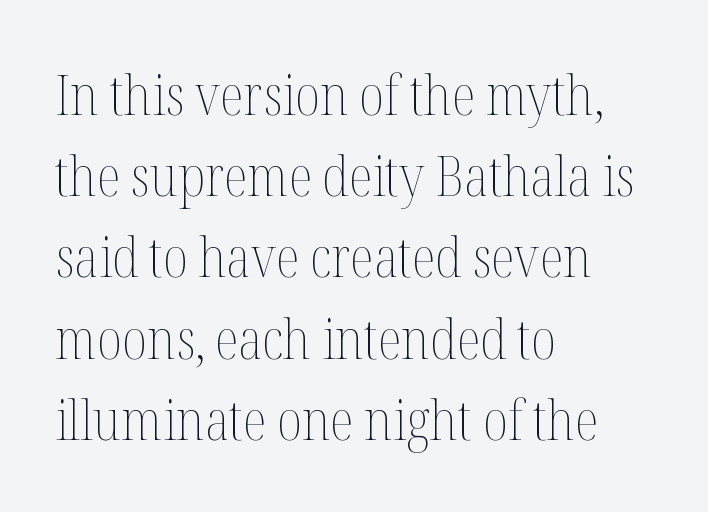
Q: Is the text bold? A: No.
Q: Is the text italic (slanted)? A: No, it is upright.
Q: Is the text underlined? A: No.
Q: How is the paragraph aligned? A: Left-aligned.
Q: Is the spacing between letters normal or unusually wide? A: Normal.
Q: Is the spacing between lines tight, normal or loose? A: Normal.
Q: Width (condensed, normal, or wide)? A: Condensed.
Q: Stroke contrast? A: Medium.
Q: x-height? A: Medium.
Q: Monospaced? A: No.
